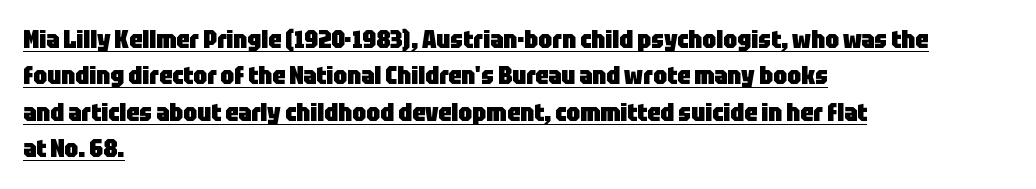
{"italic": "no", "bold": "yes", "underline": "yes", "align": "left", "line_spacing": "normal", "line_spacing_ratio": 1.46, "letter_spacing": "normal", "letter_spacing_em": 0.0, "glyph_px": 25}
